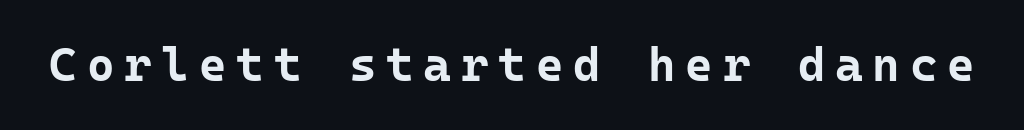
Q: Is the text bold? A: Yes.
Q: Is the text italic (slanted)? A: No, it is upright.
Q: Is the typeface a serif or a sans-serif typeface? A: Sans-serif.
Q: Is the text underlined? A: No.
Q: Is the spacing between letters normal or unusually wide? A: Unusually wide.
Q: Width (condensed, normal, or wide)? A: Normal.
Q: Stroke contrast? A: Low.
Q: x-height? A: Medium.
Q: Monospaced? A: Yes.
